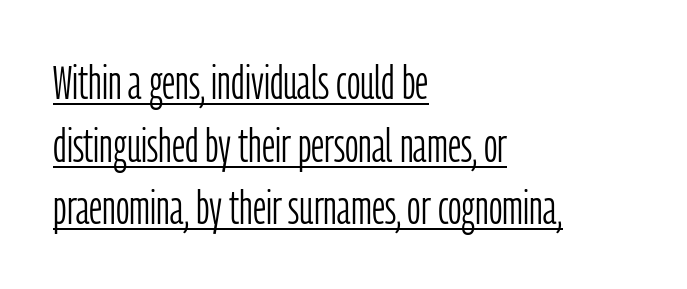
Q: Is the text bold? A: No.
Q: Is the text italic (slanted)? A: No, it is upright.
Q: Is the typeface a serif or a sans-serif typeface? A: Sans-serif.
Q: Is the text underlined? A: Yes.
Q: How is the paragraph aligned? A: Left-aligned.
Q: Is the spacing between letters normal or unusually wide? A: Normal.
Q: Is the spacing between lines tight, normal or loose? A: Normal.
Q: Width (condensed, normal, or wide)? A: Condensed.
Q: Stroke contrast? A: Low.
Q: x-height? A: Medium.
Q: Monospaced? A: No.
